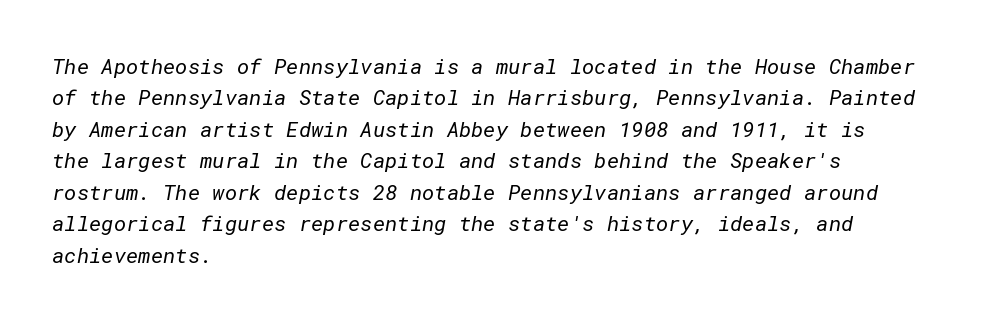
{"bold": "no", "underline": "no", "align": "left", "line_spacing": "normal", "line_spacing_ratio": 1.5, "letter_spacing": "normal", "letter_spacing_em": 0.0, "glyph_px": 21}
